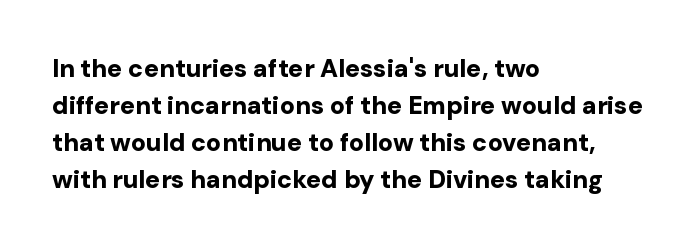
Horizontally, the lines are justified to the leading edge only. These words are printed bold, with thick strokes throughout. These lines sit exactly where default settings would place them. Every character sits straight up, as roman type does. Beneath every word, the page is bare.
